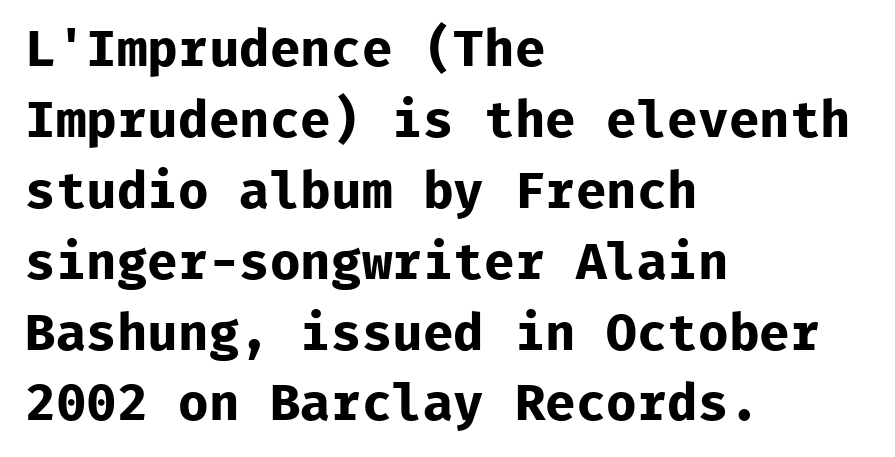
Q: Is the text bold? A: Yes.
Q: Is the text italic (slanted)? A: No, it is upright.
Q: Is the typeface a serif or a sans-serif typeface? A: Sans-serif.
Q: Is the text underlined? A: No.
Q: How is the paragraph aligned? A: Left-aligned.
Q: Is the spacing between letters normal or unusually wide? A: Normal.
Q: Is the spacing between lines tight, normal or loose? A: Normal.
Q: Width (condensed, normal, or wide)? A: Normal.
Q: Stroke contrast? A: Low.
Q: x-height? A: Medium.
Q: Monospaced? A: Yes.
